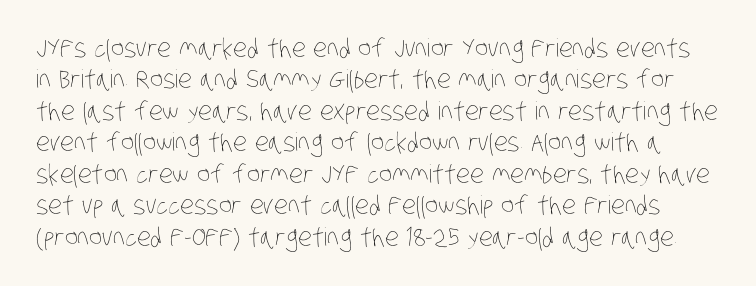
Words float on clear page, feet unadorned. Look at the tracking — it's just the regular setting, nothing added. The font sits on the lighter half of the weight spectrum, regular included. Honestly, the row spacing looks completely unremarkable.
